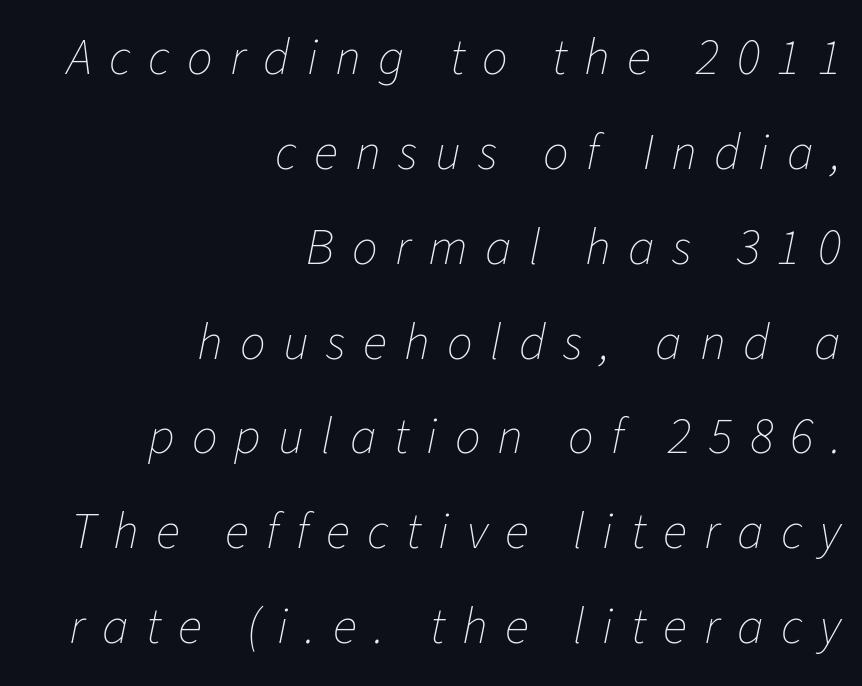
{"italic": "yes", "lean": "right", "slant_degrees": 11, "bold": "no", "weight": "thin", "width": "normal", "stroke_contrast": "low", "x_height": "medium", "monospaced": "no", "underline": "no", "align": "right", "line_spacing_ratio": 1.86, "letter_spacing": "wide", "letter_spacing_em": 0.34, "glyph_px": 51}
